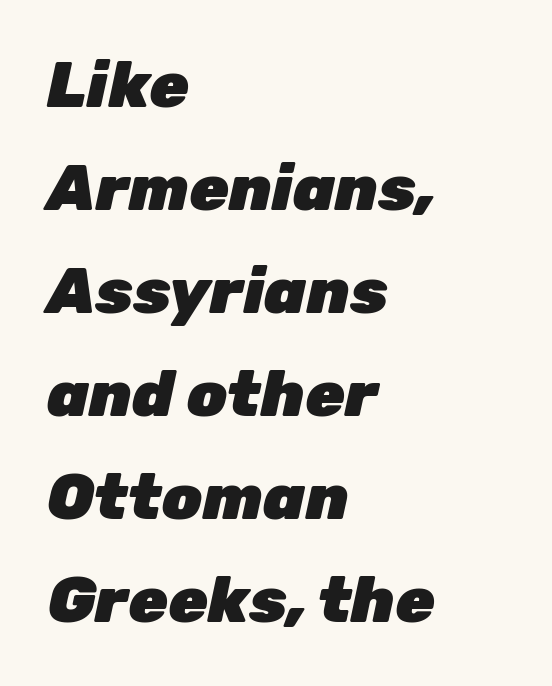
Varying glyph widths throughout — classic text-font behaviour. The passage is arranged the way most books set body copy — flush left. If you drew a line through each stem, it would be angled. Rows of type keep a routine distance in the vertical direction. The foot of each line stays bare and open.
